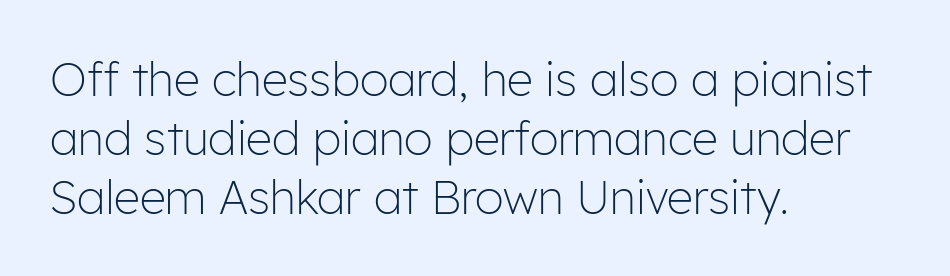
Words float on clear page, feet unadorned. This sample is left-justified, so line endings fall wherever the words run out. Stems here are at most as thick as an everyday book face. Here the designer chose a conventional face with non-uniform glyph widths. These lines keep a tight, regular rhythm from letter to letter.
